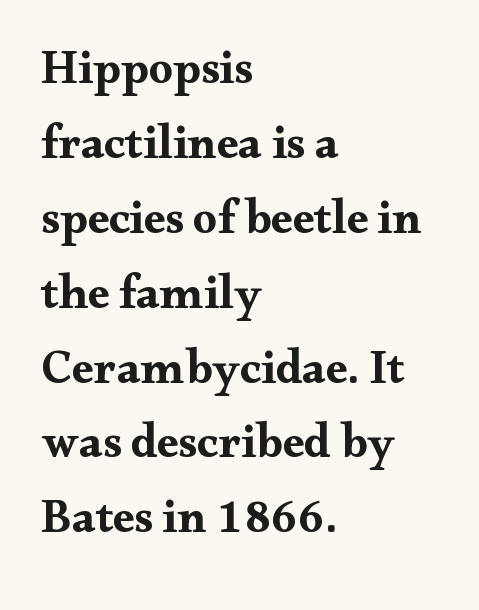
{"serif": "yes", "italic": "no", "bold": "yes", "weight": "bold", "width": "wide", "stroke_contrast": "medium", "x_height": "small", "monospaced": "no", "underline": "no", "align": "left", "line_spacing": "normal", "line_spacing_ratio": 1.56, "letter_spacing": "normal", "letter_spacing_em": 0.0, "glyph_px": 48}
